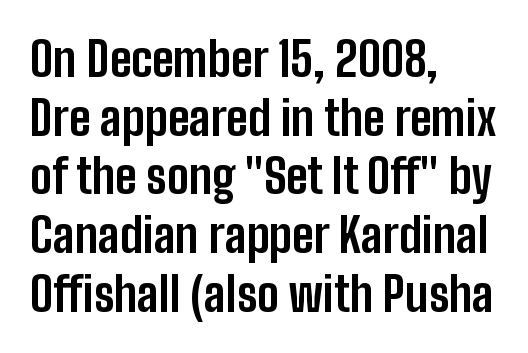
Q: Is the text bold? A: Yes.
Q: Is the text italic (slanted)? A: No, it is upright.
Q: Is the typeface a serif or a sans-serif typeface? A: Sans-serif.
Q: Is the text underlined? A: No.
Q: How is the paragraph aligned? A: Left-aligned.
Q: Is the spacing between letters normal or unusually wide? A: Normal.
Q: Is the spacing between lines tight, normal or loose? A: Normal.
Q: Width (condensed, normal, or wide)? A: Condensed.
Q: Stroke contrast? A: Low.
Q: x-height? A: Medium.
Q: Monospaced? A: No.
